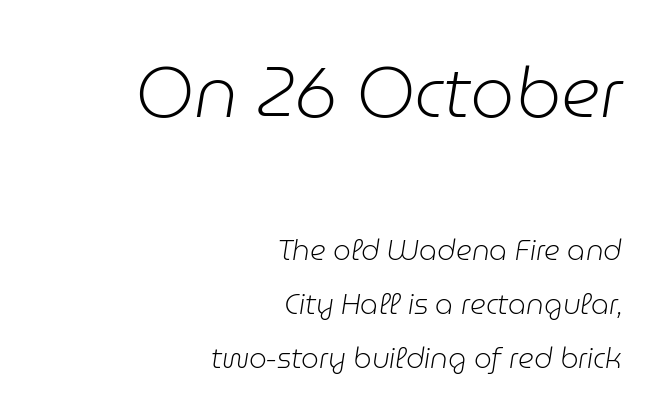
Q: Is the text bold? A: No.
Q: Is the text italic (slanted)? A: Yes, it leans right by about 9 degrees.
Q: Is the text underlined? A: No.
Q: How is the paragraph aligned? A: Right-aligned.
Q: Is the spacing between letters normal or unusually wide? A: Normal.
Q: Is the spacing between lines tight, normal or loose? A: Loose.
Q: Which block of text is set in a larger size, the first (top) or the second (bottom)? A: The first (top) one.
Q: Width (condensed, normal, or wide)? A: Normal.
Q: Stroke contrast? A: Low.
Q: x-height? A: Medium.
Q: Monospaced? A: No.
